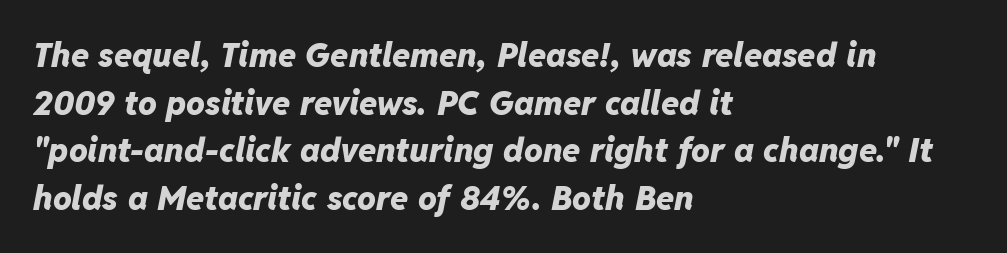
The image shows 33 px heavy type, italic (leaning right); set left-aligned, normal line spacing (1.44x), normal letter spacing, not underlined; low stroke contrast and a medium x-height.
